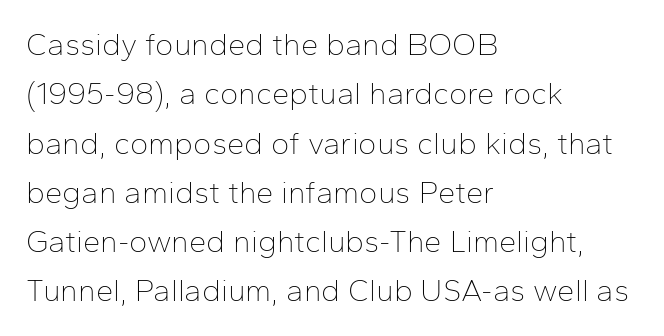
Q: Is the text bold? A: No.
Q: Is the text italic (slanted)? A: No, it is upright.
Q: Is the typeface a serif or a sans-serif typeface? A: Sans-serif.
Q: Is the text underlined? A: No.
Q: How is the paragraph aligned? A: Left-aligned.
Q: Is the spacing between letters normal or unusually wide? A: Normal.
Q: Is the spacing between lines tight, normal or loose? A: Normal.
Q: Width (condensed, normal, or wide)? A: Normal.
Q: Stroke contrast? A: Low.
Q: x-height? A: Medium.
Q: Monospaced? A: No.
